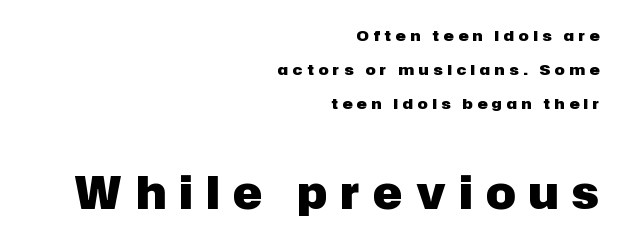
Q: Is the text bold? A: Yes.
Q: Is the text italic (slanted)? A: No, it is upright.
Q: Is the typeface a serif or a sans-serif typeface? A: Sans-serif.
Q: Is the text underlined? A: No.
Q: How is the paragraph aligned? A: Right-aligned.
Q: Is the spacing between letters normal or unusually wide? A: Unusually wide.
Q: Is the spacing between lines tight, normal or loose? A: Loose.
Q: Which block of text is set in a larger size, the first (top) or the second (bottom)? A: The second (bottom) one.
Q: Width (condensed, normal, or wide)? A: Normal.
Q: Stroke contrast? A: Low.
Q: x-height? A: Medium.
Q: Monospaced? A: No.
